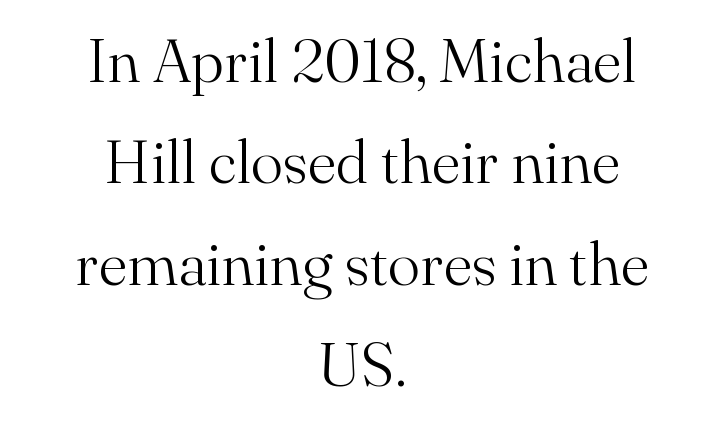
These lines are rendered in a variable-pitch font. No heavy texture on the line: the type isn't bold. The baseline area is clear. Nothing unusual about the tracking: characters are spaced as the font intends. The letters stand upright; this is a roman face. The text was rendered using a seriffed face with decorative stroke endings.
